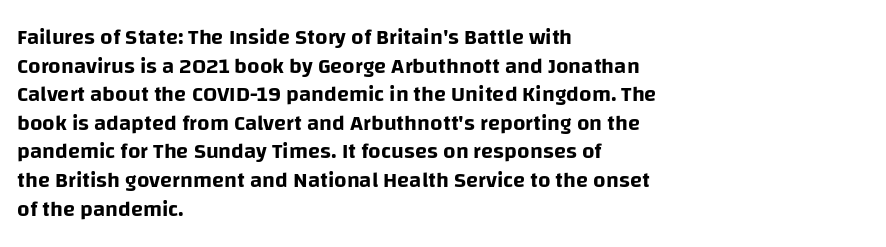
The image shows 22 px text type, upright; set left-aligned, normal line spacing (1.3x), normal letter spacing, not underlined.
